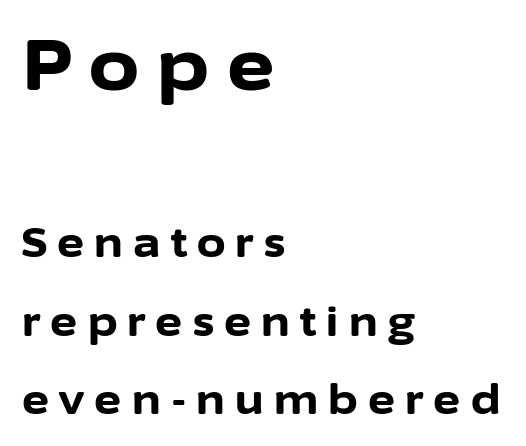
Italic: no, the glyphs are upright roman. The space directly below the letters is spotless. The line-height multiplier appears high, well above default. The letters are bold, with thick, heavy strokes. Character size in the leading block exceeds that of the trailing block.
